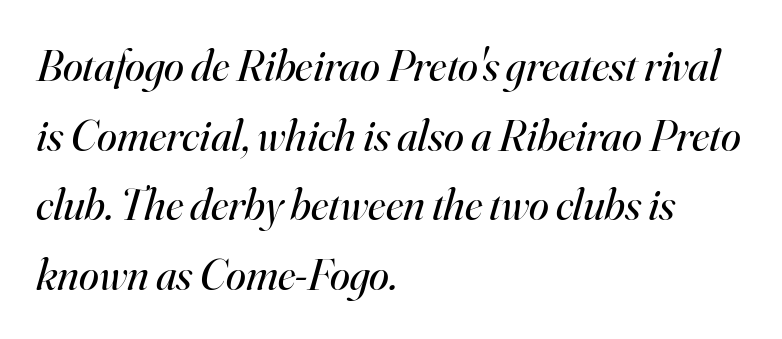
The image shows 45 px regular-weight serif type, italic (leaning right); set left-aligned, normal line spacing (1.55x), normal letter spacing, not underlined; high stroke contrast and a small x-height.
